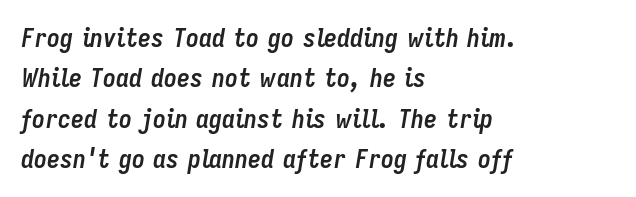
Baseline-to-baseline distance is the conventional proportion of letter height. Spacing between characters is what you'd get straight out of the box. Type without underlining. A classic flush-left, rag-right setting is used for this passage. These words are printed bold, with thick strokes throughout.
